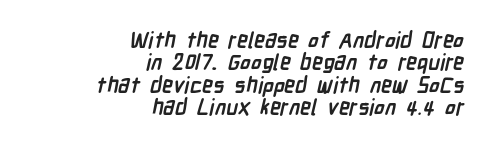
{"bold": "yes", "underline": "no", "align": "right", "line_spacing": "tight", "line_spacing_ratio": 1.02, "letter_spacing": "normal", "letter_spacing_em": 0.0, "glyph_px": 22}
